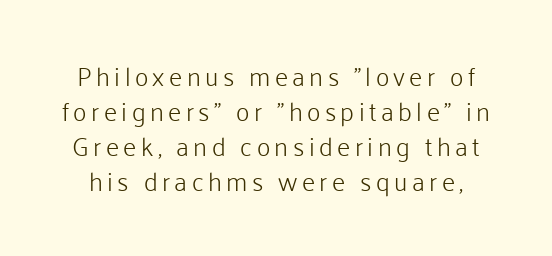
{"italic": "no", "bold": "no", "underline": "no", "line_spacing": "normal", "line_spacing_ratio": 1.35, "glyph_px": 26}
